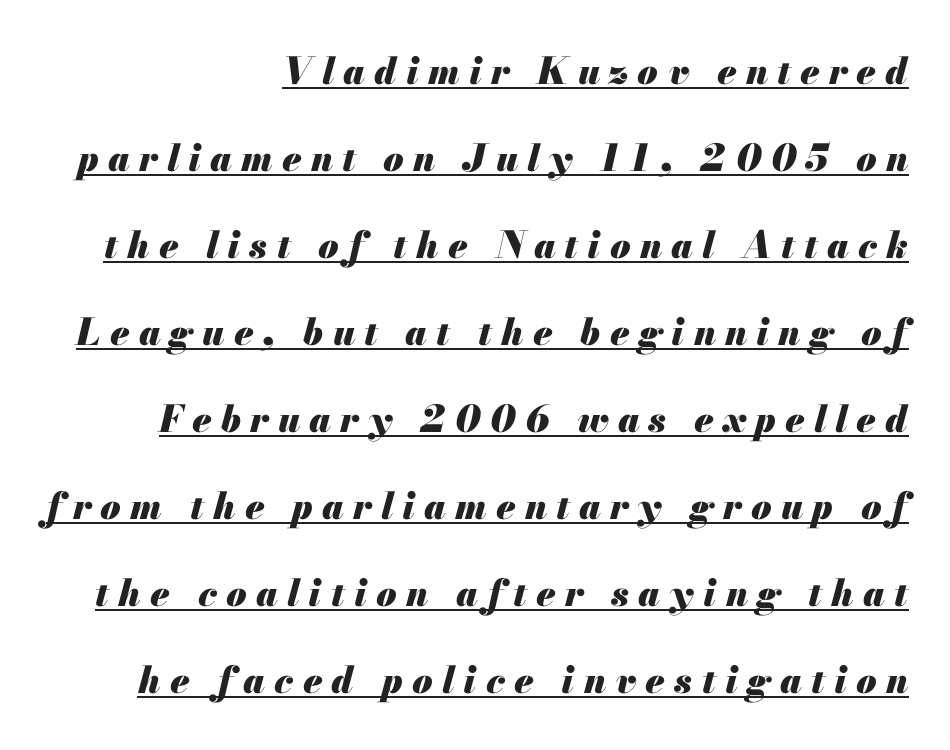
What decoration does the sample have? An underline. These lines carry a lot of weight — the face is fully bold. Inter-character spacing is expanded well beyond the font's built-in metrics. A typesetter would call this proportional, since set widths differ per character. The axis of the letterforms is tilted away from vertical.
